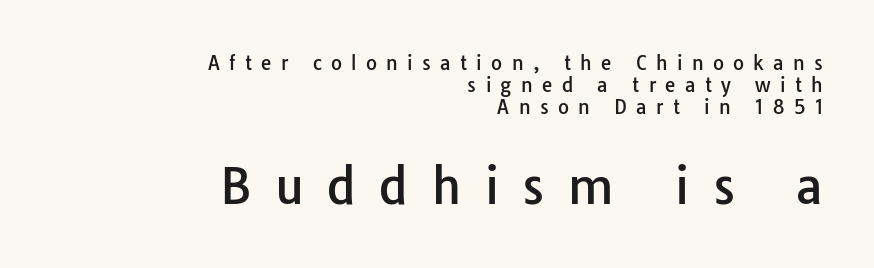
The image shows 48 px sans-serif type, upright; set right-aligned, line spacing 1.16x, unusually wide letter spacing (+0.49 em), not underlined; the second (bottom) block is 2.53x larger; low stroke contrast and a medium x-height.
